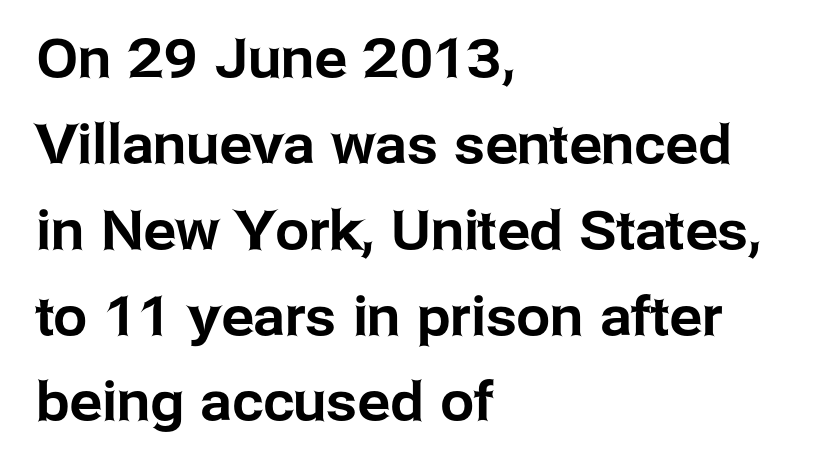
{"serif": "no", "italic": "no", "width": "normal", "stroke_contrast": "low", "x_height": "medium", "monospaced": "no", "underline": "no", "align": "left", "line_spacing": "normal", "line_spacing_ratio": 1.59, "letter_spacing": "normal", "letter_spacing_em": 0.0, "glyph_px": 54}
